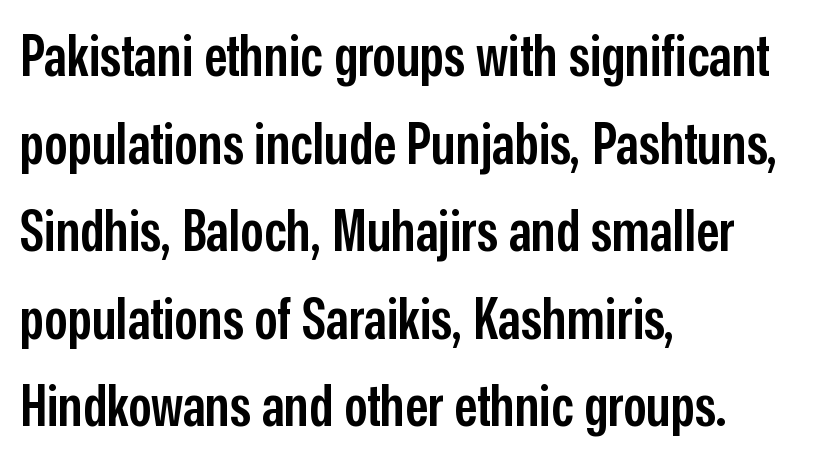
Q: Is the text bold? A: Semi-bold.
Q: Is the text italic (slanted)? A: No, it is upright.
Q: Is the typeface a serif or a sans-serif typeface? A: Sans-serif.
Q: Is the text underlined? A: No.
Q: How is the paragraph aligned? A: Left-aligned.
Q: Is the spacing between letters normal or unusually wide? A: Normal.
Q: Is the spacing between lines tight, normal or loose? A: Normal.
Q: Width (condensed, normal, or wide)? A: Condensed.
Q: Stroke contrast? A: Low.
Q: x-height? A: Medium.
Q: Monospaced? A: No.
